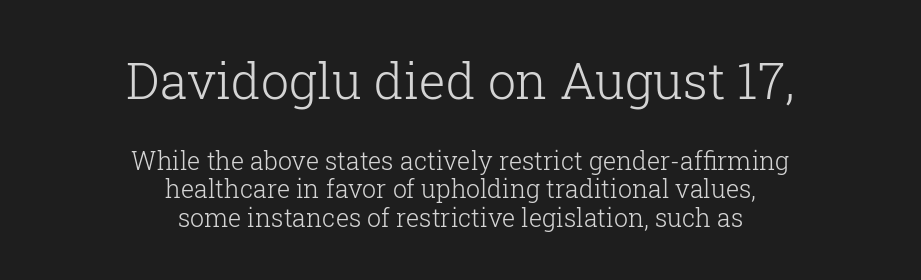
Q: Is the text bold? A: No.
Q: Is the text italic (slanted)? A: No, it is upright.
Q: Is the typeface a serif or a sans-serif typeface? A: Serif.
Q: Is the text underlined? A: No.
Q: How is the paragraph aligned? A: Centered.
Q: Is the spacing between letters normal or unusually wide? A: Normal.
Q: Is the spacing between lines tight, normal or loose? A: Tight.
Q: Which block of text is set in a larger size, the first (top) or the second (bottom)? A: The first (top) one.
Q: Width (condensed, normal, or wide)? A: Normal.
Q: Stroke contrast? A: Low.
Q: x-height? A: Medium.
Q: Monospaced? A: No.
